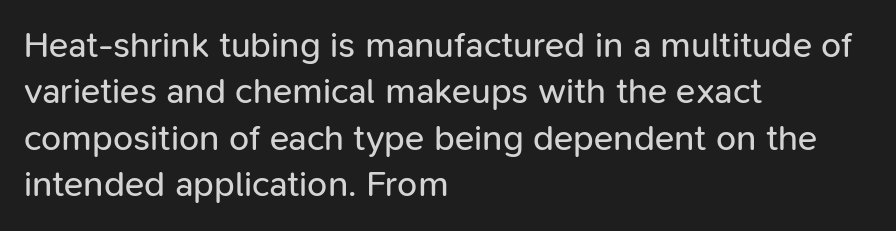
The image shows 36 px regular-weight sans-serif type, upright; set left-aligned, normal line spacing (1.29x), normal letter spacing, not underlined; low stroke contrast and a medium x-height.
